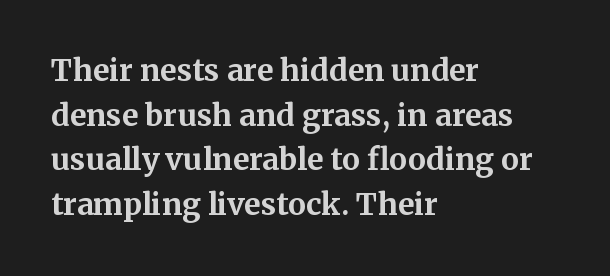
{"serif": "yes", "italic": "no", "bold": "yes", "weight": "bold", "width": "normal", "stroke_contrast": "medium", "x_height": "medium", "monospaced": "no", "underline": "no", "align": "left", "line_spacing": "normal", "line_spacing_ratio": 1.49, "letter_spacing": "normal", "letter_spacing_em": 0.0, "glyph_px": 30}
